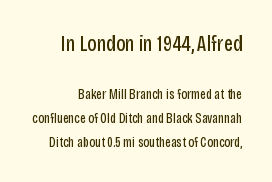
{"italic": "no", "bold": "no", "underline": "no", "line_spacing_ratio": 1.71, "letter_spacing": "normal", "letter_spacing_em": 0.0, "larger_block": "first", "size_ratio": 1.57, "glyph_px": 22}
